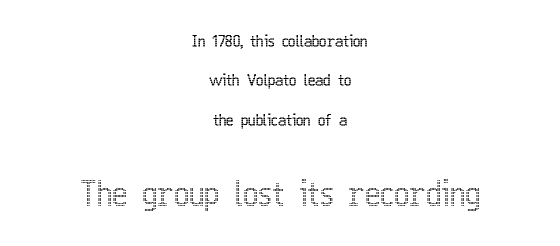
The image shows 33 px condensed type, upright; set centered, loose line spacing (2.46x), normal letter spacing, not underlined; the second (bottom) block is 2.06x larger; a medium x-height.
